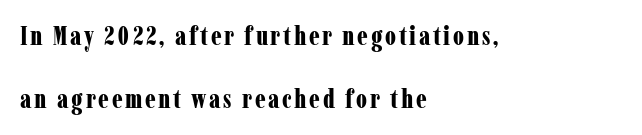
Every stem runs plumb, perpendicular to the baseline. A classic flush-left, rag-right setting is used for this passage. The leading is generous, giving the passage an open texture. Decoration check: the copy has no underline. Plenty of ink on the page — the face is bold.
